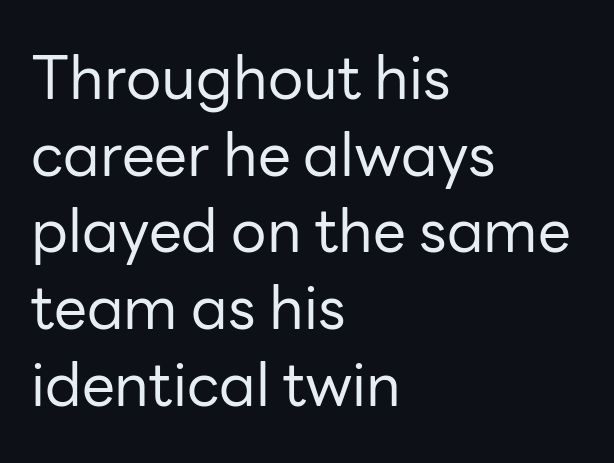
Q: Is the text bold? A: No.
Q: Is the text italic (slanted)? A: No, it is upright.
Q: Is the typeface a serif or a sans-serif typeface? A: Sans-serif.
Q: Is the text underlined? A: No.
Q: How is the paragraph aligned? A: Left-aligned.
Q: Is the spacing between letters normal or unusually wide? A: Normal.
Q: Is the spacing between lines tight, normal or loose? A: Normal.
Q: Width (condensed, normal, or wide)? A: Normal.
Q: Stroke contrast? A: Low.
Q: x-height? A: Medium.
Q: Monospaced? A: No.
